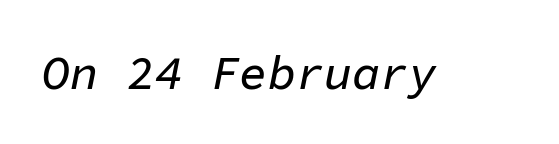
{"italic": "yes", "lean": "right", "slant_degrees": 11, "width": "normal", "stroke_contrast": "low", "x_height": "medium", "monospaced": "yes", "underline": "no", "letter_spacing": "normal", "letter_spacing_em": 0.0, "glyph_px": 47}
